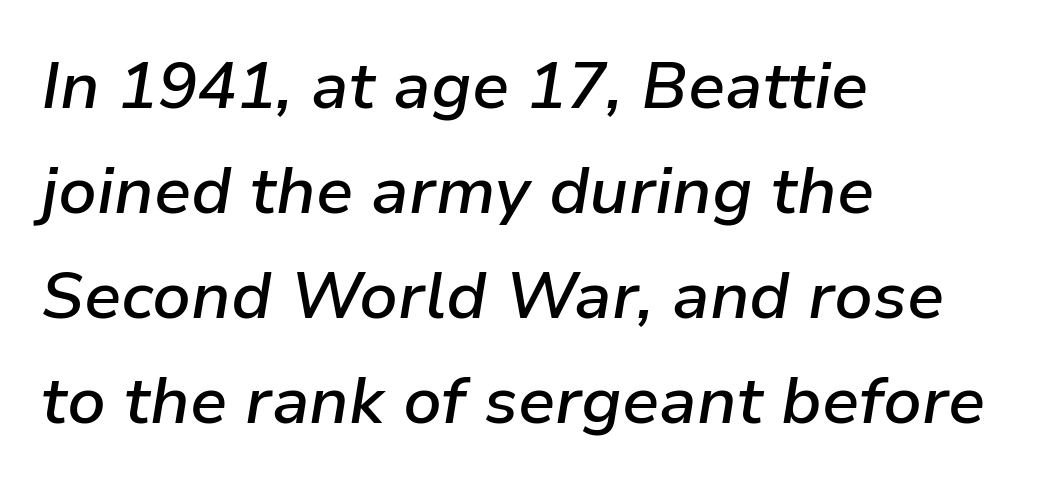
The image shows 66 px semibold type, italic (leaning right); set left-aligned, normal line spacing (1.59x), normal letter spacing, not underlined; low stroke contrast and a medium x-height.
